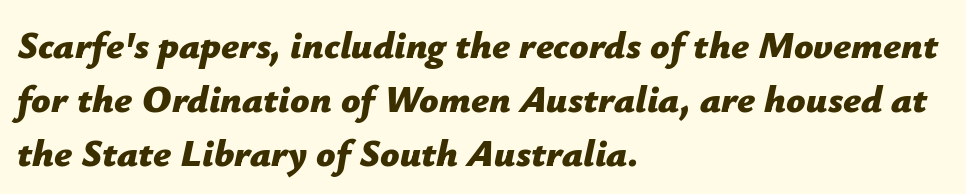
The image shows 38 px bold type, italic (leaning right); set left-aligned, normal line spacing (1.42x), normal letter spacing, not underlined; low stroke contrast and a medium x-height.
